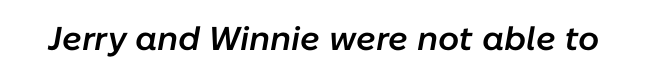
The image shows 33 px semibold type, italic (leaning right); set normal letter spacing, not underlined; low stroke contrast and a medium x-height.
